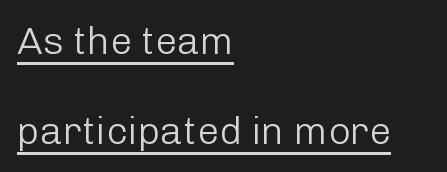
The image shows 39 px light sans-serif type, upright; set left-aligned, loose line spacing (2.31x), normal letter spacing, underlined; low stroke contrast and a medium x-height.
